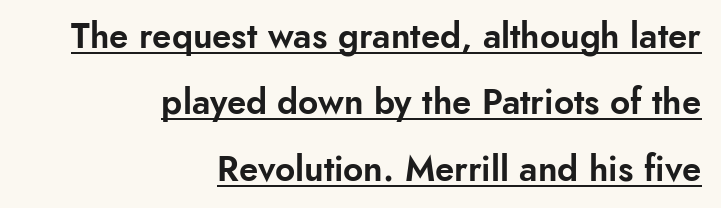
Q: Is the text italic (slanted)? A: No, it is upright.
Q: Is the typeface a serif or a sans-serif typeface? A: Sans-serif.
Q: Is the text underlined? A: Yes.
Q: How is the paragraph aligned? A: Right-aligned.
Q: Is the spacing between letters normal or unusually wide? A: Normal.
Q: Is the spacing between lines tight, normal or loose? A: Loose.
Q: Width (condensed, normal, or wide)? A: Normal.
Q: Stroke contrast? A: Low.
Q: x-height? A: Small.
Q: Monospaced? A: No.
